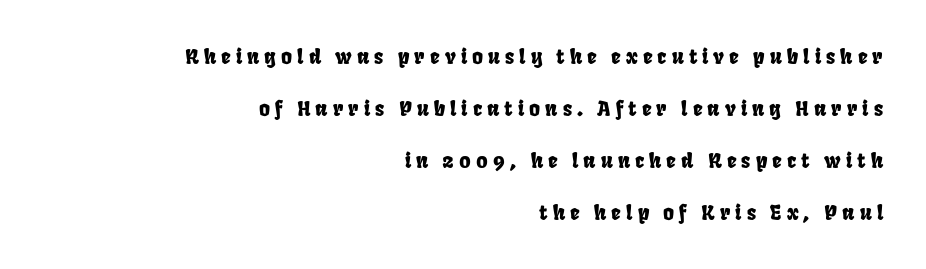
The image shows 21 px text type; set right-aligned, loose line spacing (2.47x), unusually wide letter spacing (+0.24 em), not underlined.
